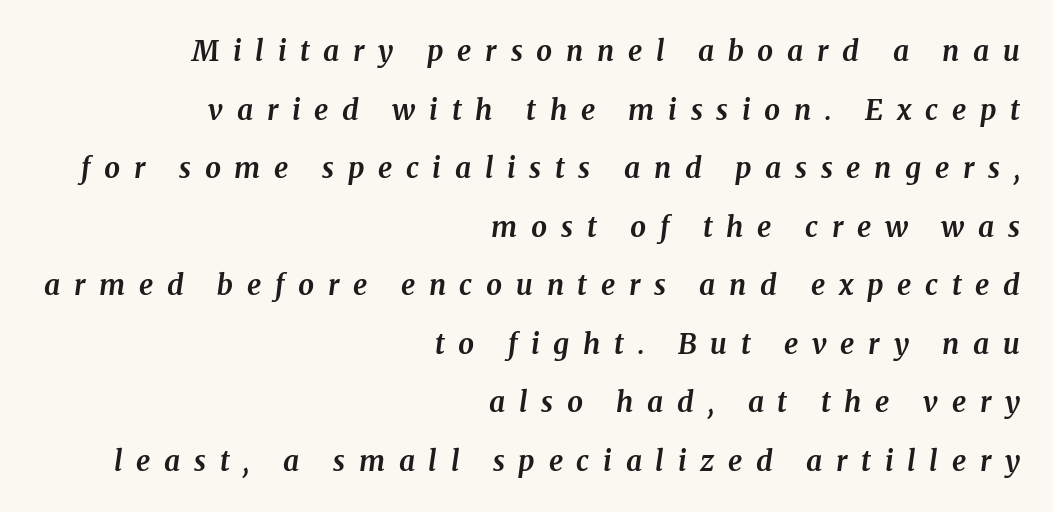
Q: Is the text bold? A: Yes.
Q: Is the text italic (slanted)? A: Yes, it leans right by about 8 degrees.
Q: Is the typeface a serif or a sans-serif typeface? A: Serif.
Q: Is the text underlined? A: No.
Q: How is the paragraph aligned? A: Right-aligned.
Q: Is the spacing between letters normal or unusually wide? A: Unusually wide.
Q: Is the spacing between lines tight, normal or loose? A: Loose.
Q: Width (condensed, normal, or wide)? A: Normal.
Q: Stroke contrast? A: Medium.
Q: x-height? A: Medium.
Q: Monospaced? A: No.
